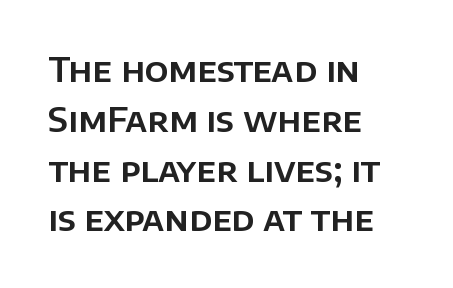
The image shows 33 px sans-serif type, upright; set left-aligned, normal line spacing (1.51x), normal letter spacing, not underlined; low stroke contrast and a large x-height.
